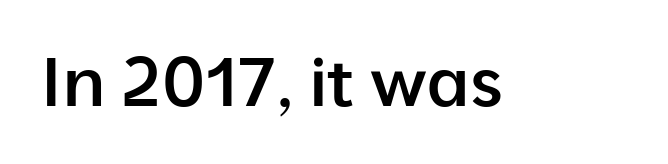
{"serif": "no", "italic": "no", "bold": "semi", "weight": "semibold", "width": "normal", "stroke_contrast": "low", "x_height": "medium", "monospaced": "no", "underline": "no", "letter_spacing": "normal", "letter_spacing_em": 0.0, "glyph_px": 69}
